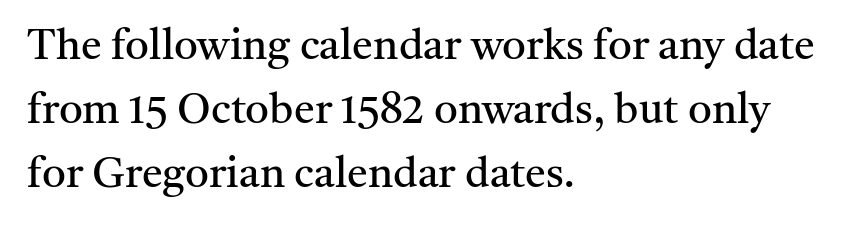
Q: Is the text bold? A: No.
Q: Is the text italic (slanted)? A: No, it is upright.
Q: Is the typeface a serif or a sans-serif typeface? A: Serif.
Q: Is the text underlined? A: No.
Q: How is the paragraph aligned? A: Left-aligned.
Q: Is the spacing between letters normal or unusually wide? A: Normal.
Q: Is the spacing between lines tight, normal or loose? A: Normal.
Q: Width (condensed, normal, or wide)? A: Normal.
Q: Stroke contrast? A: Medium.
Q: x-height? A: Medium.
Q: Monospaced? A: No.
